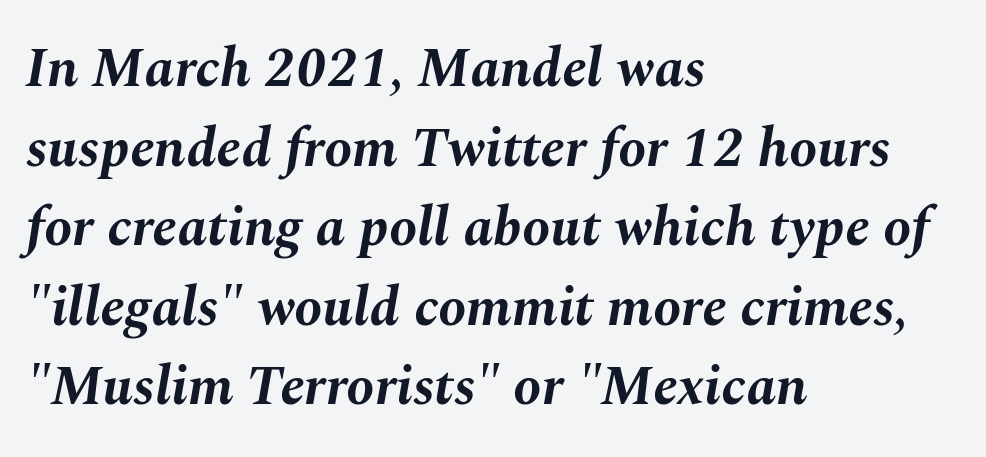
One glance says typical: line gaps are just what's usual. Here the glyphs are tracked normally, forming tight word shapes. Caption: bold face, heavy strokes. Looks like regular typesetting: each glyph gets only the width it needs.
